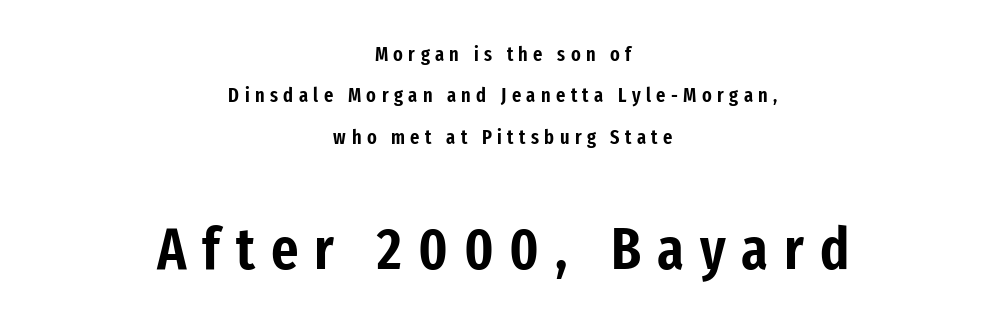
{"serif": "no", "italic": "no", "width": "condensed", "stroke_contrast": "low", "x_height": "medium", "monospaced": "no", "underline": "no", "align": "center", "line_spacing": "loose", "line_spacing_ratio": 2.07, "letter_spacing": "wide", "letter_spacing_em": 0.27, "larger_block": "second", "size_ratio": 2.95, "glyph_px": 59}
